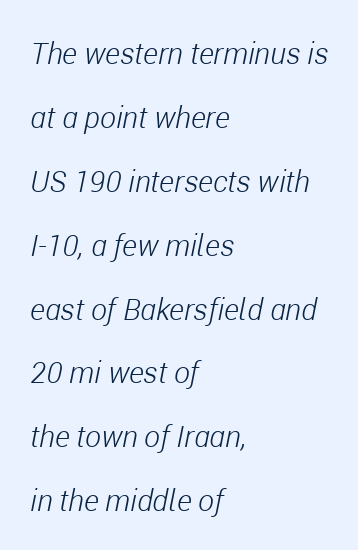
{"italic": "yes", "lean": "right", "slant_degrees": 11, "bold": "no", "weight": "light", "width": "condensed", "stroke_contrast": "low", "x_height": "medium", "monospaced": "no", "underline": "no", "align": "left", "line_spacing": "loose", "line_spacing_ratio": 2.13, "letter_spacing": "normal", "letter_spacing_em": 0.0, "glyph_px": 30}
